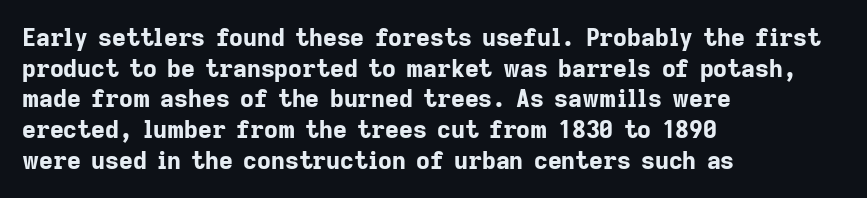
The image shows 24 px bold type, upright; set left-aligned, normal line spacing (1.28x), normal letter spacing, not underlined.
